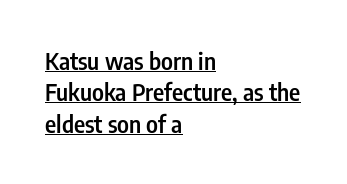
Q: Is the text bold? A: Semi-bold.
Q: Is the text italic (slanted)? A: No, it is upright.
Q: Is the text underlined? A: Yes.
Q: How is the paragraph aligned? A: Left-aligned.
Q: Is the spacing between letters normal or unusually wide? A: Normal.
Q: Is the spacing between lines tight, normal or loose? A: Normal.
